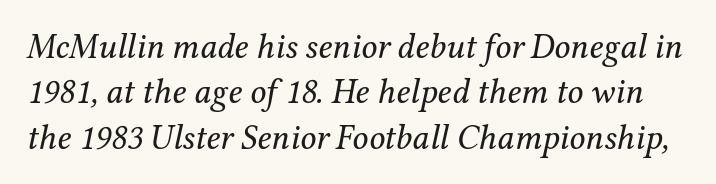
{"serif": "yes", "italic": "yes", "lean": "right", "slant_degrees": 12, "bold": "no", "weight": "regular", "width": "normal", "stroke_contrast": "medium", "x_height": "medium", "monospaced": "no", "underline": "no", "line_spacing": "normal", "line_spacing_ratio": 1.3, "letter_spacing": "normal", "letter_spacing_em": 0.0, "glyph_px": 35}
